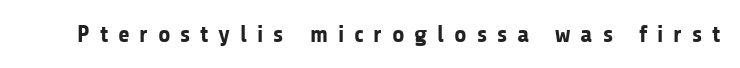
Q: Is the text bold? A: Yes.
Q: Is the text italic (slanted)? A: No, it is upright.
Q: Is the text underlined? A: No.
Q: Is the spacing between letters normal or unusually wide? A: Unusually wide.
